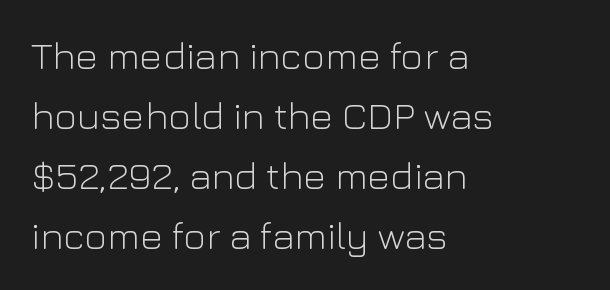
The image shows 39 px light sans-serif type, upright; set left-aligned, normal line spacing (1.54x), normal letter spacing, not underlined; low stroke contrast and a medium x-height.
